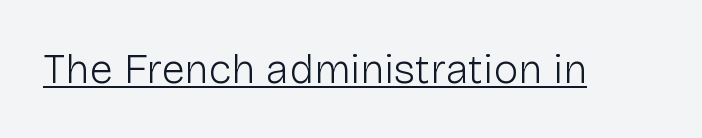
{"serif": "no", "italic": "no", "bold": "no", "weight": "light", "width": "normal", "stroke_contrast": "low", "x_height": "medium", "monospaced": "no", "underline": "yes", "letter_spacing": "normal", "letter_spacing_em": 0.0, "glyph_px": 42}
